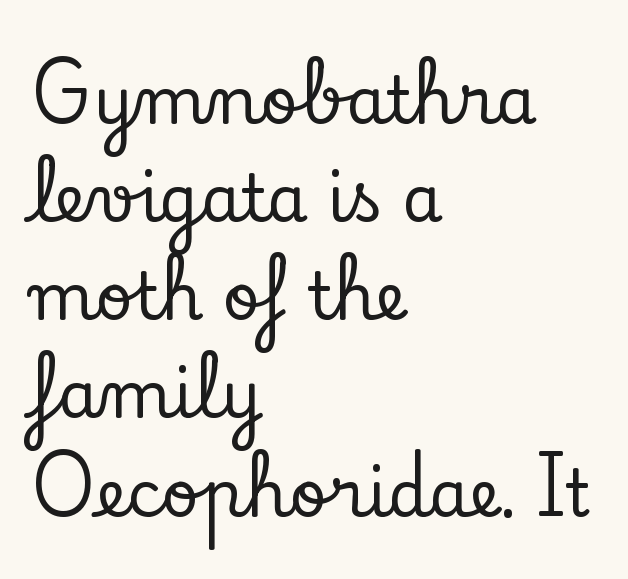
{"italic": "no", "width": "normal", "stroke_contrast": "low", "x_height": "small", "monospaced": "no", "underline": "no", "align": "left", "line_spacing": "normal", "line_spacing_ratio": 1.51, "letter_spacing": "normal", "letter_spacing_em": 0.0, "glyph_px": 65}
